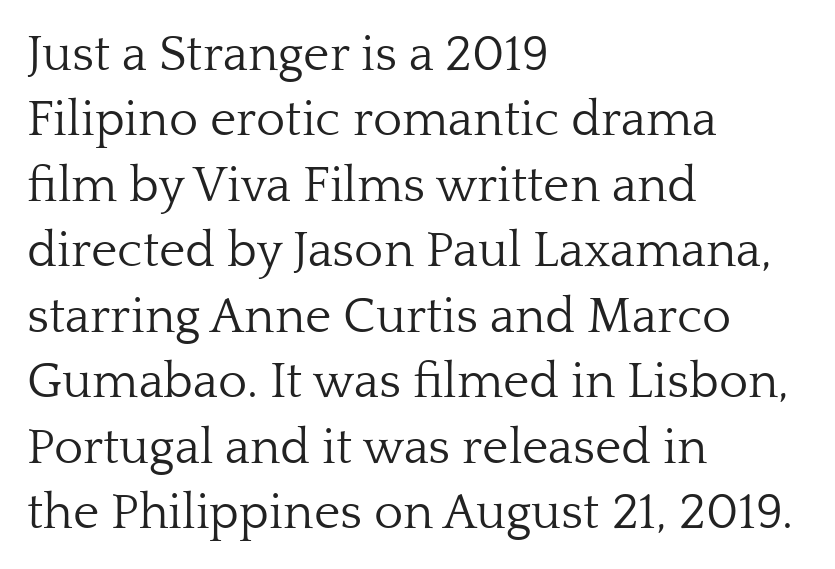
Yep, those are serifs on the letters. Glyph-to-glyph distance matches everyday printed text. Weight class: somewhere from thin through regular. This rendering features lettering with no underline. Leftover space on each line is placed entirely after the last word.
